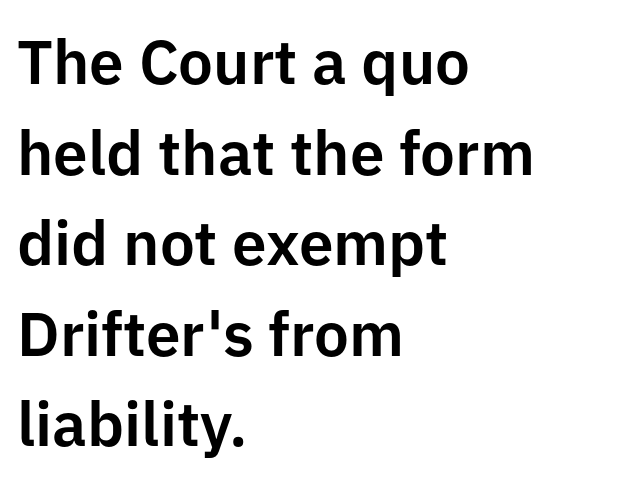
The image shows 62 px sans-serif type, upright; set left-aligned, normal line spacing (1.46x), normal letter spacing, not underlined; low stroke contrast and a medium x-height.
